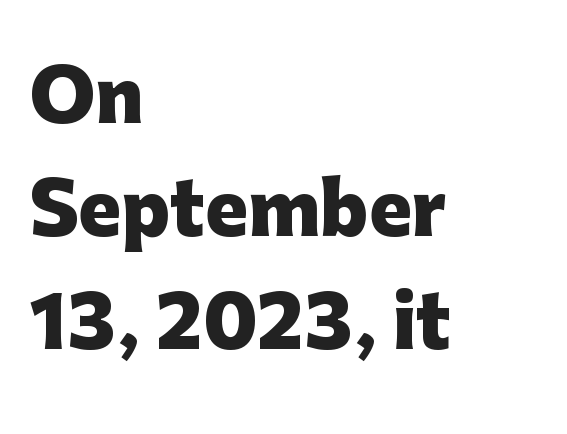
{"serif": "no", "italic": "no", "bold": "yes", "weight": "heavy", "width": "normal", "stroke_contrast": "low", "x_height": "medium", "monospaced": "no", "underline": "no", "align": "left", "line_spacing": "normal", "line_spacing_ratio": 1.59, "letter_spacing": "normal", "letter_spacing_em": 0.0, "glyph_px": 71}
